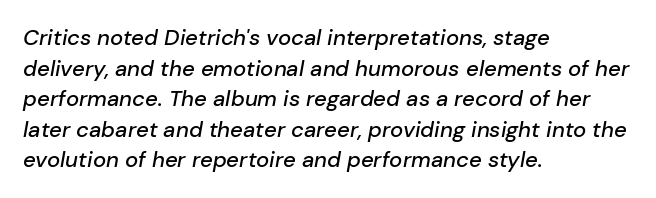
{"italic": "yes", "lean": "right", "slant_degrees": 10, "underline": "no", "align": "left", "line_spacing": "normal", "line_spacing_ratio": 1.39, "letter_spacing": "normal", "letter_spacing_em": 0.0, "glyph_px": 22}
